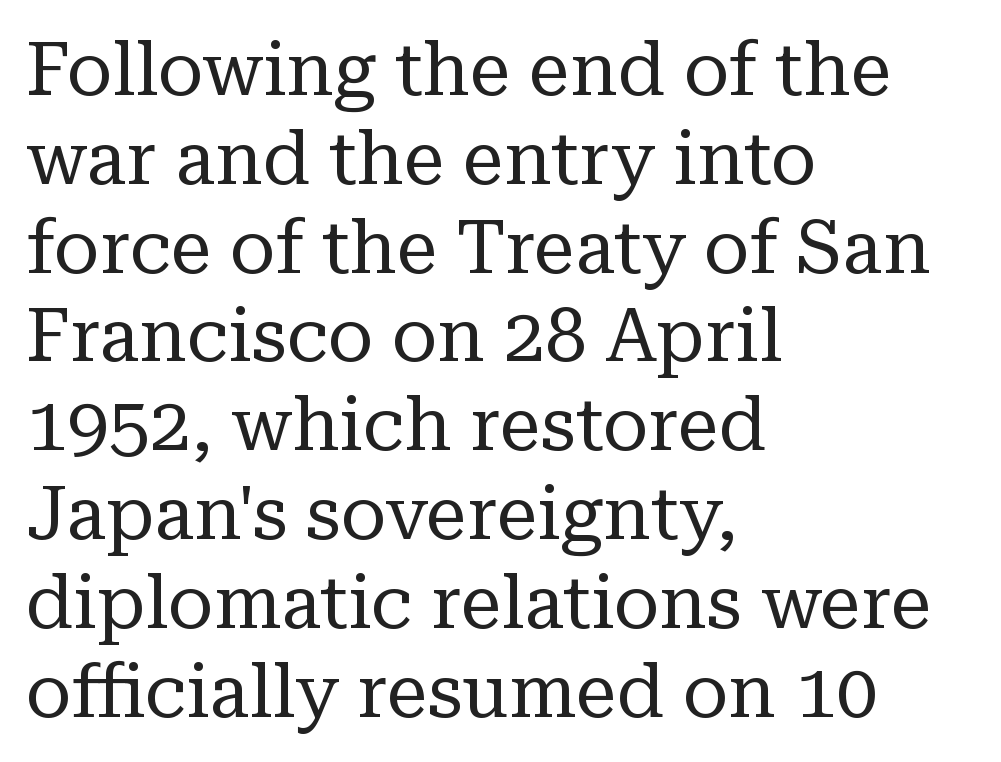
The image shows 74 px regular-weight serif type, upright; set left-aligned, line spacing 1.2x, normal letter spacing, not underlined; low stroke contrast and a medium x-height.
